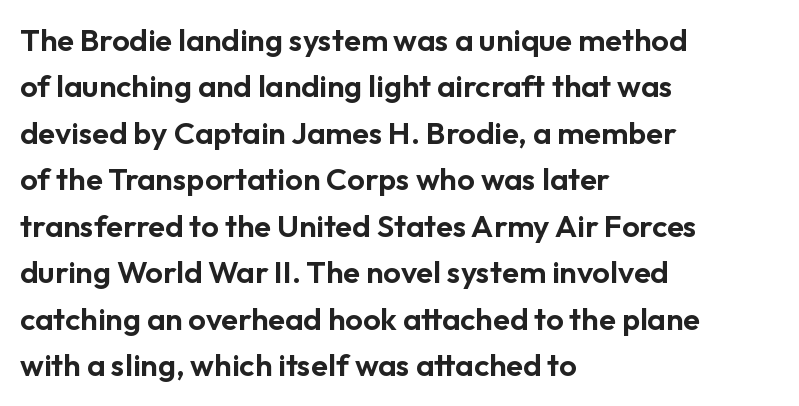
{"serif": "no", "italic": "no", "width": "normal", "stroke_contrast": "low", "x_height": "medium", "monospaced": "no", "underline": "no", "align": "left", "line_spacing": "normal", "line_spacing_ratio": 1.5, "letter_spacing": "normal", "letter_spacing_em": 0.0, "glyph_px": 31}
